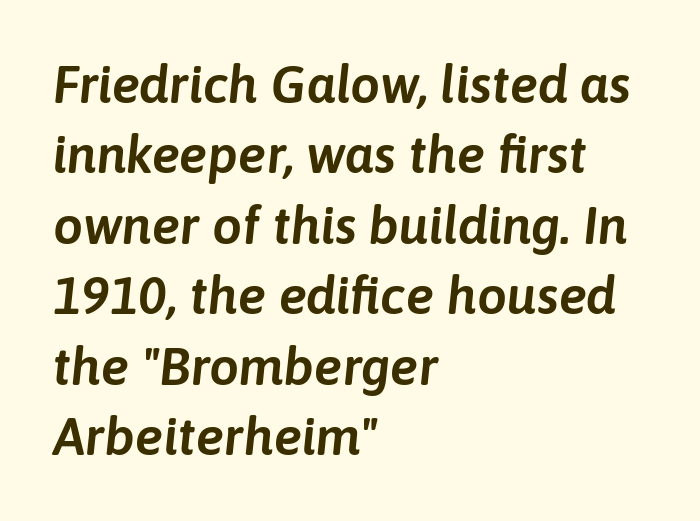
The image shows 53 px text type, italic (leaning right); set left-aligned, normal line spacing (1.33x), normal letter spacing, not underlined; low stroke contrast and a medium x-height.
